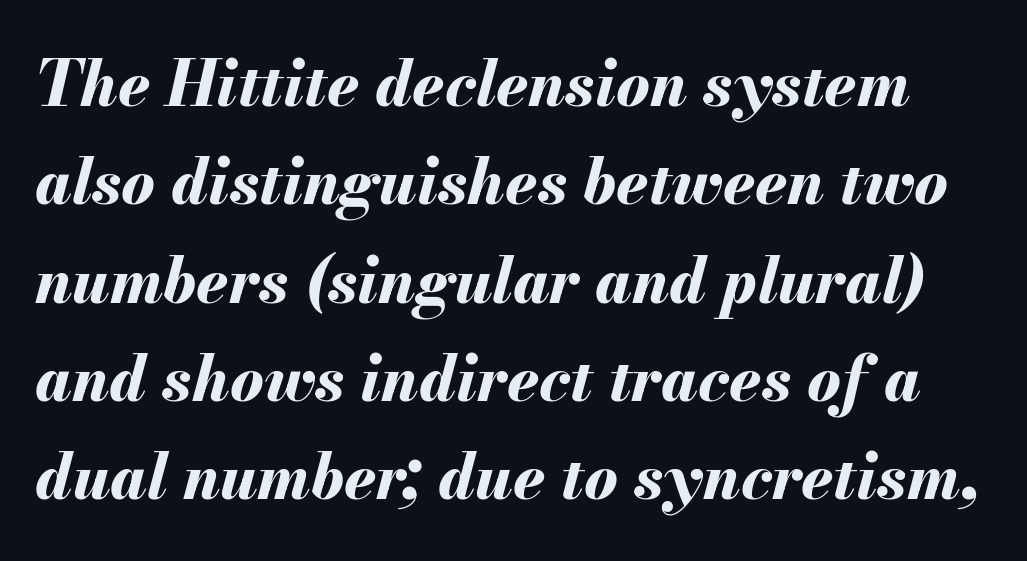
Q: Is the text bold? A: Yes.
Q: Is the text italic (slanted)? A: Yes, it leans right by about 13 degrees.
Q: Is the text underlined? A: No.
Q: Is the spacing between letters normal or unusually wide? A: Normal.
Q: Is the spacing between lines tight, normal or loose? A: Normal.
Q: Width (condensed, normal, or wide)? A: Normal.
Q: Stroke contrast? A: Medium.
Q: x-height? A: Small.
Q: Monospaced? A: No.
